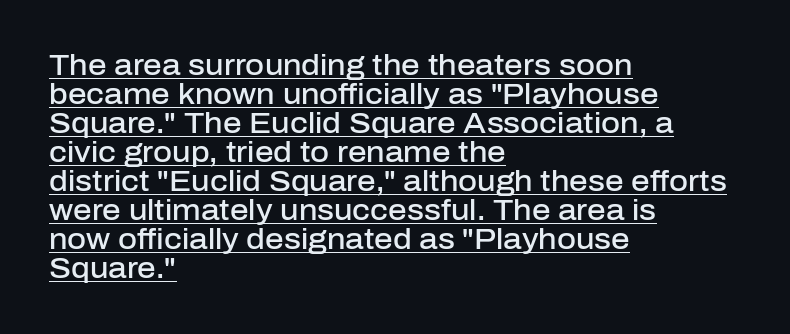
Q: Is the text bold? A: Semi-bold.
Q: Is the text italic (slanted)? A: No, it is upright.
Q: Is the typeface a serif or a sans-serif typeface? A: Sans-serif.
Q: Is the text underlined? A: Yes.
Q: How is the paragraph aligned? A: Left-aligned.
Q: Is the spacing between letters normal or unusually wide? A: Normal.
Q: Is the spacing between lines tight, normal or loose? A: Tight.
Q: Width (condensed, normal, or wide)? A: Normal.
Q: Stroke contrast? A: Low.
Q: x-height? A: Medium.
Q: Monospaced? A: No.
